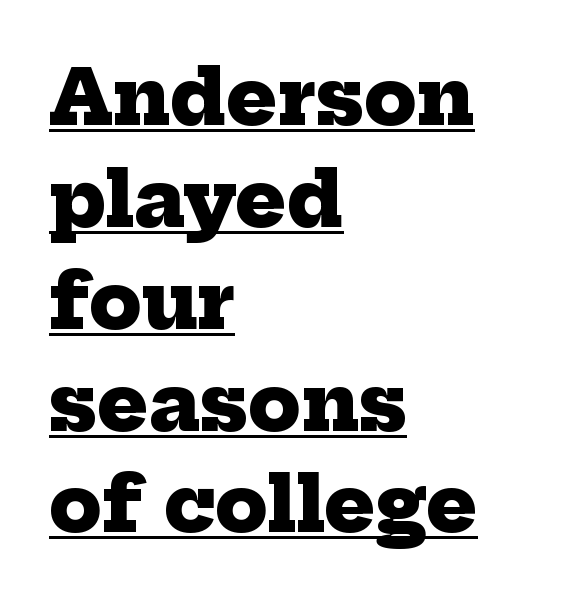
{"serif": "yes", "bold": "yes", "weight": "heavy", "width": "normal", "stroke_contrast": "low", "x_height": "medium", "monospaced": "no", "underline": "yes", "align": "left", "line_spacing": "normal", "line_spacing_ratio": 1.34, "letter_spacing": "normal", "letter_spacing_em": 0.0, "glyph_px": 76}
